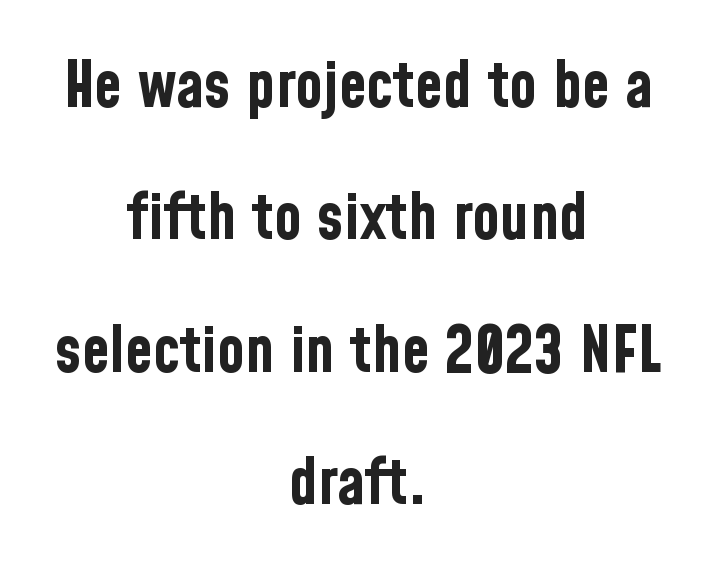
The image shows 64 px bold, condensed sans-serif type, upright; set centered, loose line spacing (2.07x), normal letter spacing, not underlined; low stroke contrast and a medium x-height.
